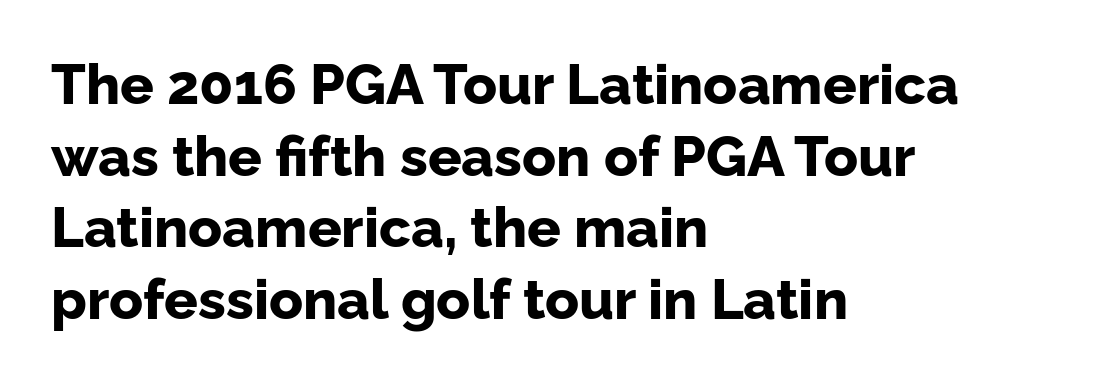
Does the leading feel generous? No, just average. The setting favours the left margin, as ordinary paragraphs usually do. Beneath every word, the page is bare. You'd pick this weight for a headline — it's a proper bold. The axis of the letterforms is exactly vertical.
